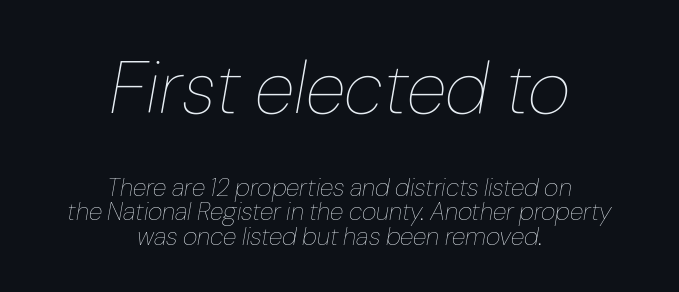
Q: Is the text bold? A: No.
Q: Is the text italic (slanted)? A: Yes, it leans right by about 10 degrees.
Q: Is the text underlined? A: No.
Q: How is the paragraph aligned? A: Centered.
Q: Is the spacing between letters normal or unusually wide? A: Normal.
Q: Is the spacing between lines tight, normal or loose? A: Tight.
Q: Which block of text is set in a larger size, the first (top) or the second (bottom)? A: The first (top) one.
Q: Width (condensed, normal, or wide)? A: Normal.
Q: Stroke contrast? A: Low.
Q: x-height? A: Medium.
Q: Monospaced? A: No.
